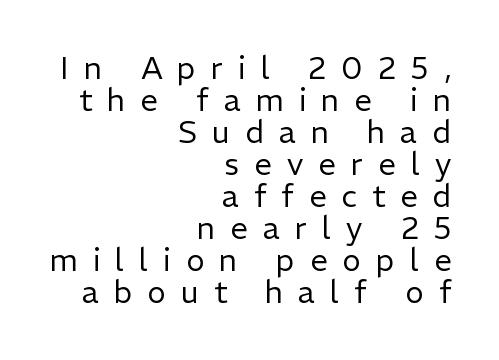
{"serif": "no", "italic": "no", "bold": "no", "weight": "regular", "width": "normal", "stroke_contrast": "low", "x_height": "medium", "monospaced": "no", "underline": "no", "align": "right", "line_spacing": "tight", "line_spacing_ratio": 1.03, "letter_spacing": "wide", "letter_spacing_em": 0.49, "glyph_px": 31}
